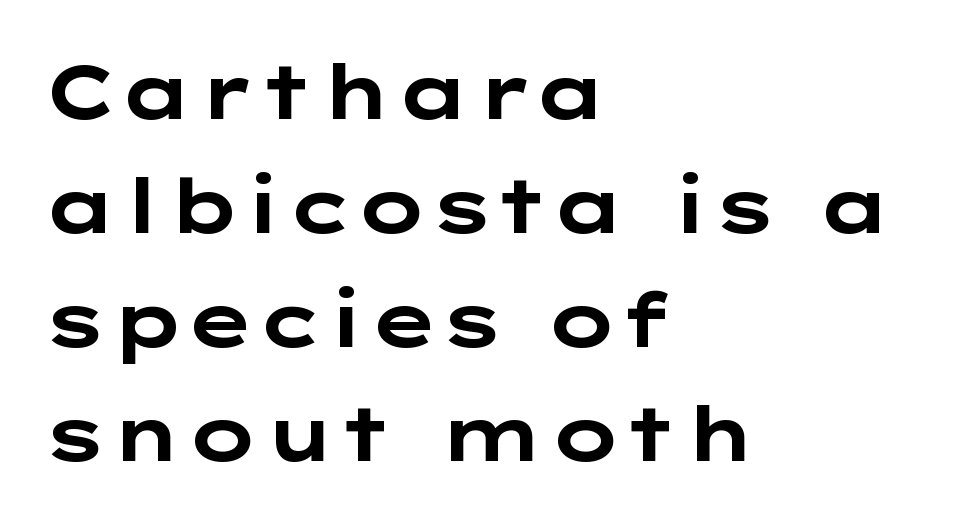
The image shows 76 px bold, wide sans-serif type, upright; set left-aligned, normal line spacing (1.5x), normal letter spacing, not underlined; low stroke contrast and a medium x-height.
